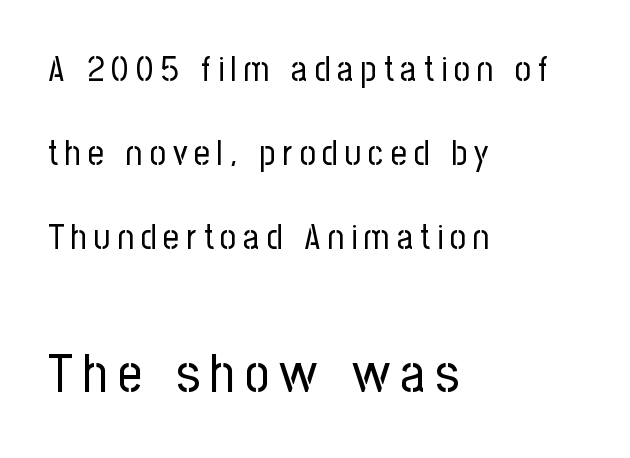
No letter is thick-stroked: the sample isn't bold. Any mark beneath the type? The region is blank. The tracking reads as deliberately expanded to a designer's eye. Larger block? The one below; the one above is distinctly smaller. It's the straight-up-and-down kind of type. The lines are spread far apart with generous leading.
